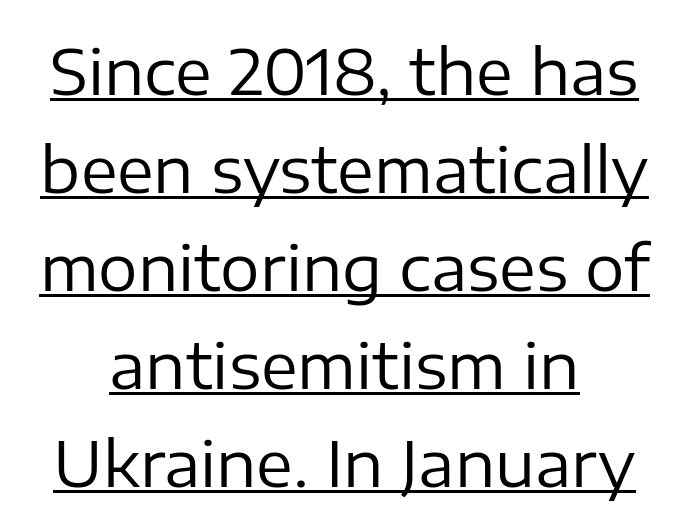
{"serif": "no", "italic": "no", "bold": "no", "weight": "regular", "width": "normal", "stroke_contrast": "low", "x_height": "medium", "monospaced": "no", "underline": "yes", "align": "center", "line_spacing": "normal", "line_spacing_ratio": 1.58, "letter_spacing": "normal", "letter_spacing_em": 0.0, "glyph_px": 62}
